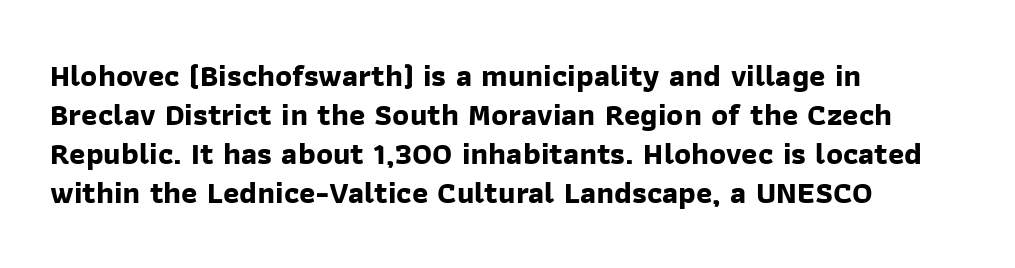
Q: Is the text bold? A: Yes.
Q: Is the typeface a serif or a sans-serif typeface? A: Sans-serif.
Q: Is the text underlined? A: No.
Q: How is the paragraph aligned? A: Left-aligned.
Q: Is the spacing between letters normal or unusually wide? A: Normal.
Q: Is the spacing between lines tight, normal or loose? A: Normal.
Q: Width (condensed, normal, or wide)? A: Normal.
Q: Stroke contrast? A: Low.
Q: x-height? A: Medium.
Q: Monospaced? A: No.
